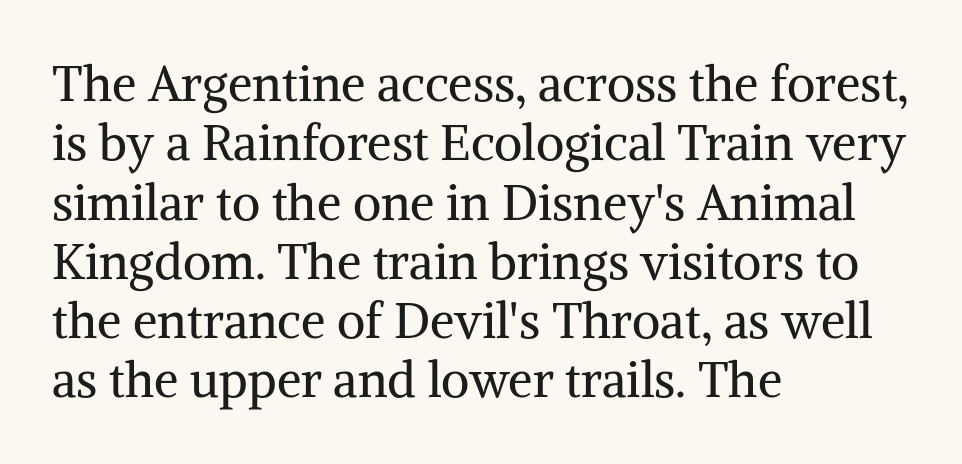
The image shows 49 px regular-weight serif type, upright; set left-aligned, line spacing 1.21x, normal letter spacing, not underlined; medium stroke contrast and a medium x-height.
